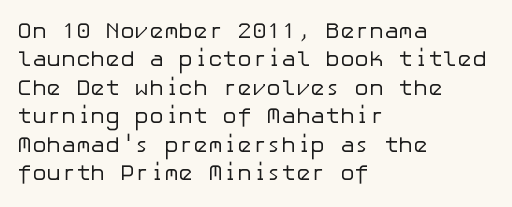
{"italic": "no", "bold": "no", "underline": "no", "align": "left", "line_spacing": "normal", "line_spacing_ratio": 1.29, "letter_spacing": "normal", "letter_spacing_em": 0.0, "glyph_px": 22}
